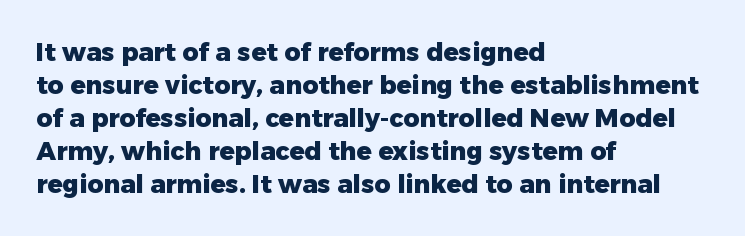
Q: Is the text bold? A: Yes.
Q: Is the text italic (slanted)? A: No, it is upright.
Q: Is the text underlined? A: No.
Q: How is the paragraph aligned? A: Left-aligned.
Q: Is the spacing between letters normal or unusually wide? A: Normal.
Q: Is the spacing between lines tight, normal or loose? A: Normal.
